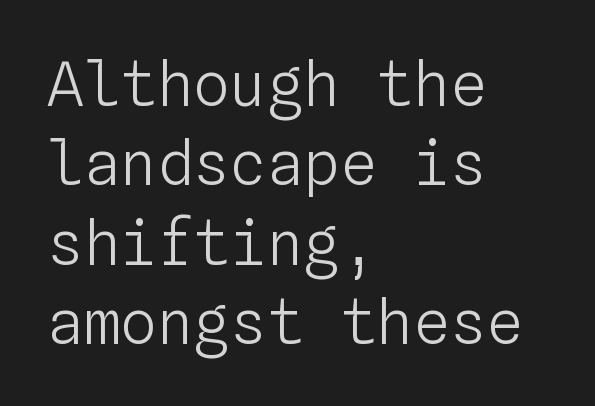
Upright lettering throughout. Quick note: interline space is typical. The type is set solid horizontally, with unmodified tracking. Compared with a centered layout, this one pins lines to the left instead. Check the space under the baseline: it is left empty.
